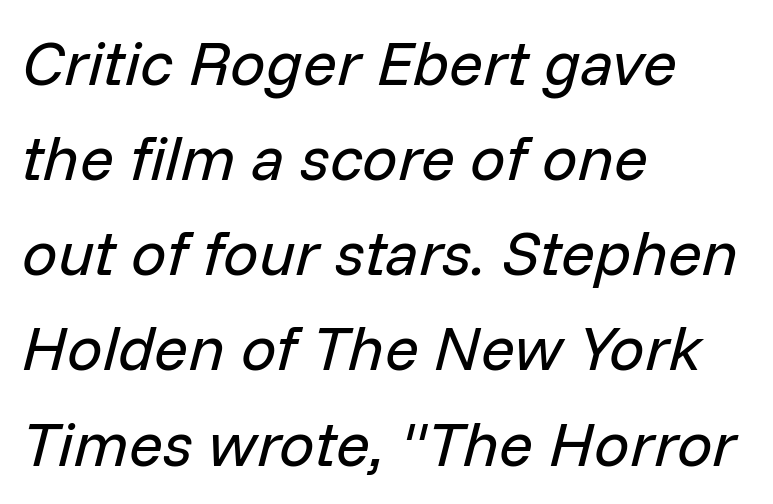
{"italic": "yes", "lean": "right", "slant_degrees": 14, "bold": "no", "weight": "regular", "width": "normal", "stroke_contrast": "low", "x_height": "medium", "monospaced": "no", "underline": "no", "align": "left", "line_spacing": "normal", "line_spacing_ratio": 1.51, "letter_spacing": "normal", "letter_spacing_em": 0.0, "glyph_px": 63}
